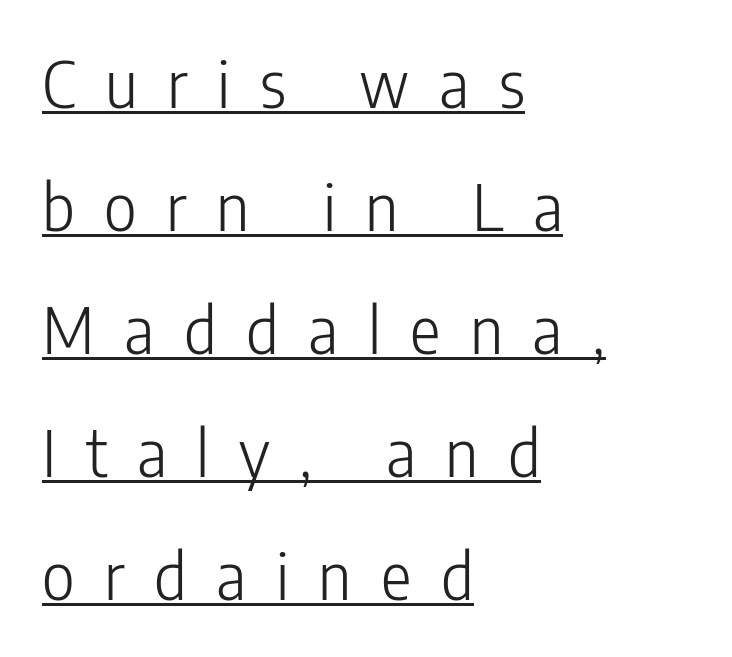
The image shows 64 px light, condensed sans-serif type, upright; set left-aligned, loose line spacing (1.92x), unusually wide letter spacing (+0.46 em), underlined; low stroke contrast and a medium x-height.
